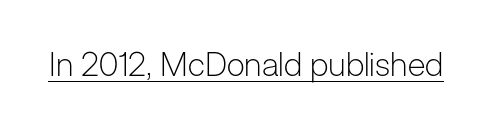
Unlike italic type, these characters show no tilt at all. Do the characters align in a grid? No, the font is proportional. Ink coverage per letter is moderate at most. Nothing sits at the stroke ends, so this counts as sans-serif. Quick note: underline on. These lines keep a tight, regular rhythm from letter to letter.
